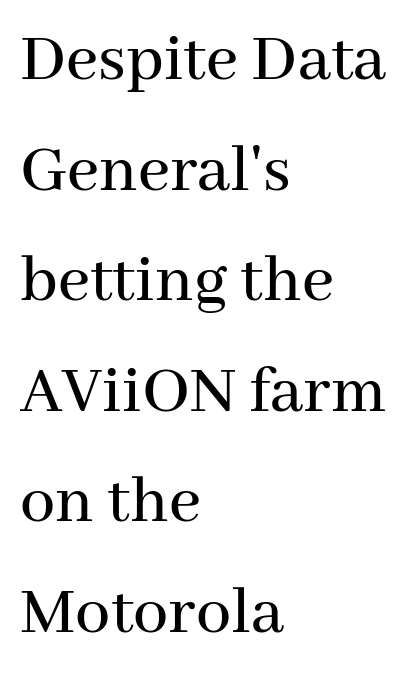
The image shows 70 px serif type, upright; set left-aligned, normal line spacing (1.58x), normal letter spacing, not underlined; medium stroke contrast and a medium x-height.
